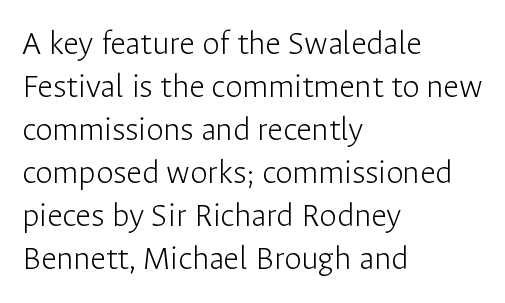
Honestly, the letter spacing is just normal — you wouldn't notice it. Rule under the text: the space is simply empty. Horizontally, the lines are justified to the leading edge only. In terms of letterform style, serifs are entirely absent. Character widths vary here, with narrow letters taking less room than wide ones. If you drew a line through each stem, it would be perfectly vertical.
